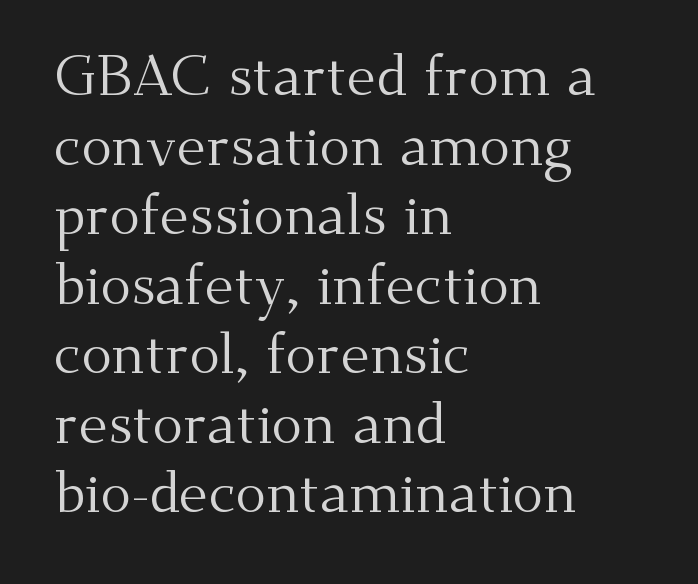
The image shows 57 px regular-weight serif type, upright; set left-aligned, line spacing 1.22x, normal letter spacing, not underlined; medium stroke contrast and a small x-height.
